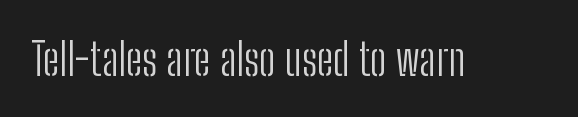
{"serif": "no", "italic": "no", "bold": "no", "weight": "light", "width": "condensed", "stroke_contrast": "low", "x_height": "medium", "monospaced": "no", "underline": "no", "letter_spacing": "normal", "letter_spacing_em": 0.0, "glyph_px": 45}
